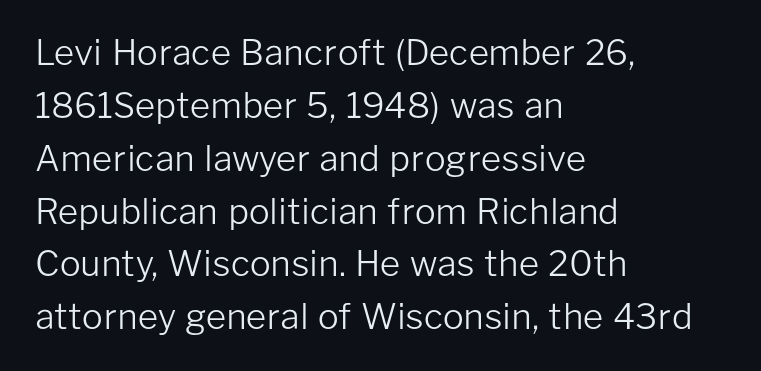
Q: Is the text bold? A: No.
Q: Is the text italic (slanted)? A: No, it is upright.
Q: Is the typeface a serif or a sans-serif typeface? A: Sans-serif.
Q: Is the text underlined? A: No.
Q: How is the paragraph aligned? A: Left-aligned.
Q: Is the spacing between letters normal or unusually wide? A: Normal.
Q: Is the spacing between lines tight, normal or loose? A: Normal.
Q: Width (condensed, normal, or wide)? A: Normal.
Q: Stroke contrast? A: Low.
Q: x-height? A: Medium.
Q: Monospaced? A: No.
